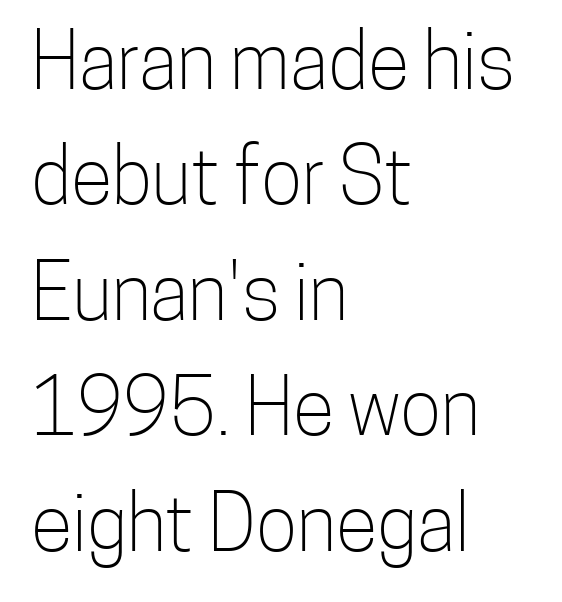
{"serif": "no", "italic": "no", "bold": "no", "weight": "light", "width": "condensed", "stroke_contrast": "low", "x_height": "medium", "monospaced": "no", "underline": "no", "align": "left", "line_spacing": "normal", "line_spacing_ratio": 1.5, "letter_spacing": "normal", "letter_spacing_em": 0.0, "glyph_px": 77}
